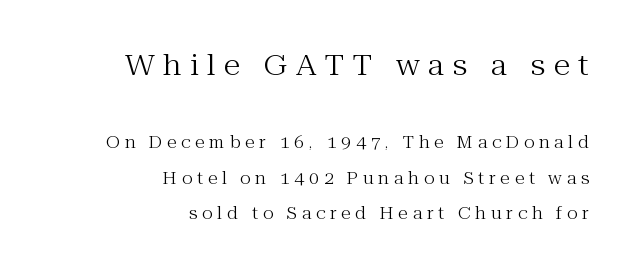
The image shows 28 px regular-weight serif type, upright; set right-aligned, loose line spacing (2.21x), unusually wide letter spacing (+0.3 em), not underlined; the first (top) block is 1.75x larger; medium stroke contrast and a medium x-height.
